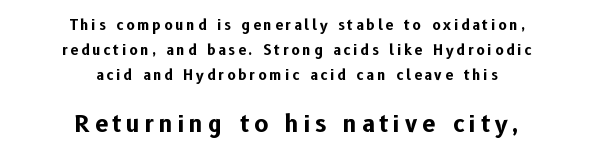
The block sitting lower on the canvas is the one with enlarged characters. Decoration check: the copy has no underline. The type sits square on the baseline with zero lean. A student would call this center alignment; a typographer would say set centered. Loose tracking; the words dissolve into strings of separated letters. Emphasis by weight is at full strength: bold.
